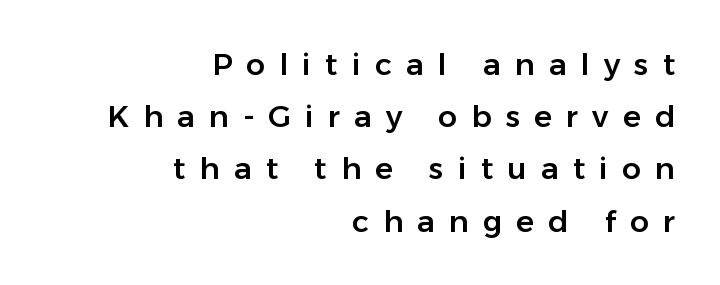
{"serif": "no", "italic": "no", "width": "normal", "stroke_contrast": "low", "x_height": "medium", "monospaced": "no", "underline": "no", "align": "right", "line_spacing_ratio": 1.74, "letter_spacing": "wide", "letter_spacing_em": 0.47, "glyph_px": 30}
